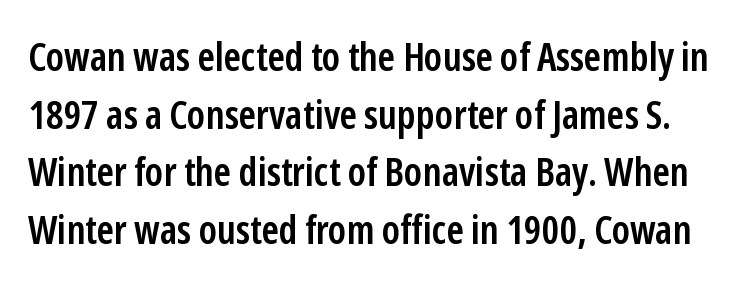
Q: Is the text bold? A: Semi-bold.
Q: Is the text italic (slanted)? A: No, it is upright.
Q: Is the typeface a serif or a sans-serif typeface? A: Sans-serif.
Q: Is the text underlined? A: No.
Q: Is the spacing between letters normal or unusually wide? A: Normal.
Q: Is the spacing between lines tight, normal or loose? A: Normal.
Q: Width (condensed, normal, or wide)? A: Condensed.
Q: Stroke contrast? A: Low.
Q: x-height? A: Medium.
Q: Monospaced? A: No.
